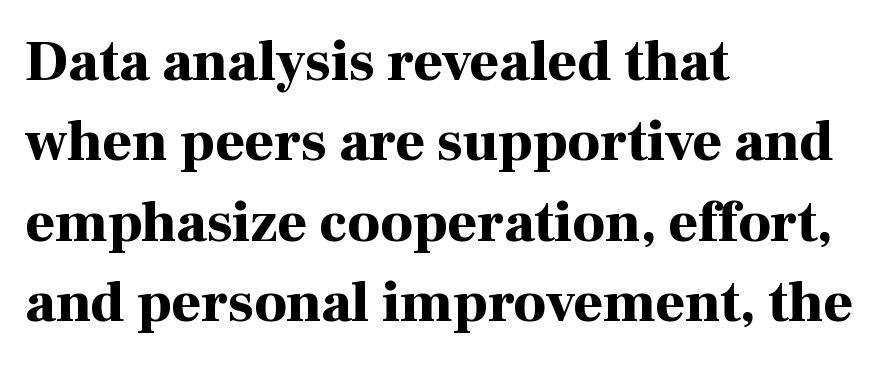
Q: Is the text bold? A: Yes.
Q: Is the text italic (slanted)? A: No, it is upright.
Q: Is the typeface a serif or a sans-serif typeface? A: Serif.
Q: Is the text underlined? A: No.
Q: How is the paragraph aligned? A: Left-aligned.
Q: Is the spacing between letters normal or unusually wide? A: Normal.
Q: Is the spacing between lines tight, normal or loose? A: Normal.
Q: Width (condensed, normal, or wide)? A: Normal.
Q: Stroke contrast? A: High.
Q: x-height? A: Medium.
Q: Monospaced? A: No.
